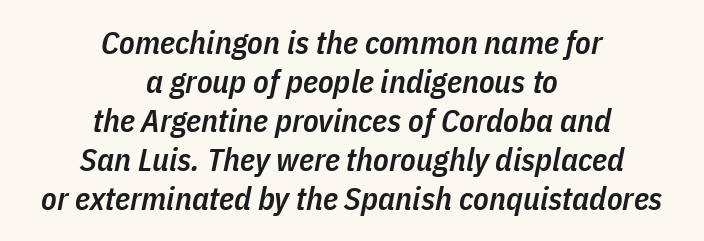
The rag falls on both sides of this text block equally. The letters advance in unequal steps, a hallmark of proportional type. Heft: intermediate — a semibold. Check the space under the baseline: it is left empty. No extra tracking has been applied to these lines. Slanted lettering throughout.
